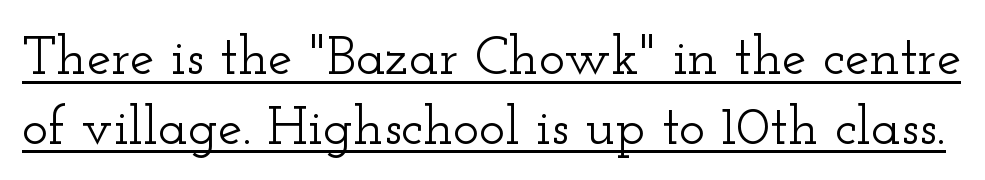
Like a heading marked for emphasis, these lines bear an underscore. Each letter keeps its own natural width here, so spacing adapts to shape. Baseline-to-baseline distance is the conventional proportion of letter height. These lines are composed in type with serifs. Between one letter and the next there's only the usual sliver of space.
